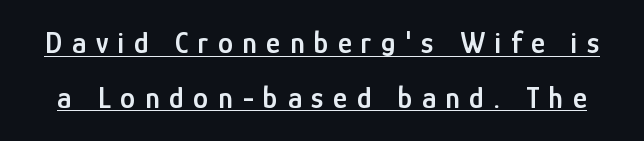
Decoration check: the copy is underlined. Do the characters align in a grid? No, the font is proportional. Spacing between characters has been opened up far beyond the box default. The typography opts for an upright posture over an oblique one. Its strokes are somewhat broadened, the hallmark of semibold type.
